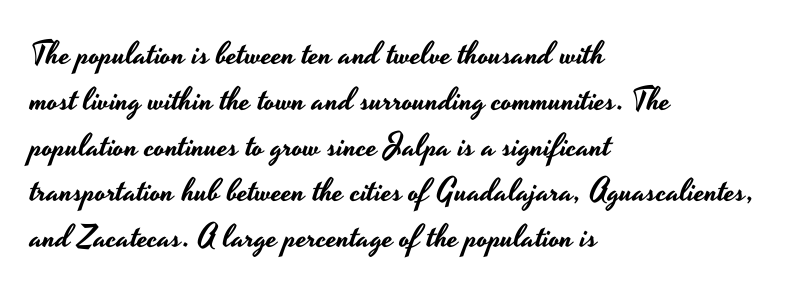
This sample keeps an unexceptional amount of space between lines. Letters rest on an invisible, unmarked baseline. Where is the straight margin? On the left. Letterform terminals end flat and unadorned throughout the passage.
